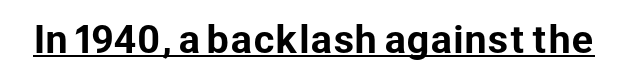
The image shows 36 px sans-serif type, upright; set normal letter spacing, underlined; low stroke contrast and a medium x-height.
